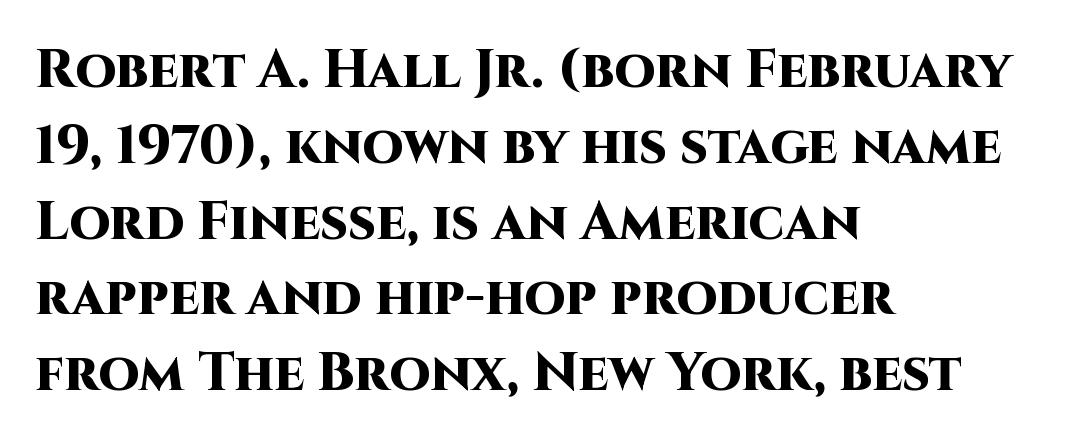
The image shows 53 px heavy sans-serif type, upright; set left-aligned, normal line spacing (1.43x), normal letter spacing, not underlined; high stroke contrast and a large x-height.
